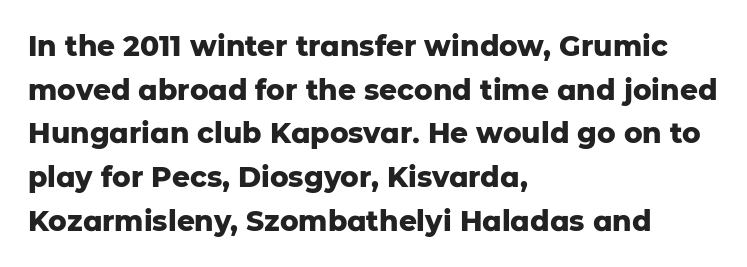
The image shows 28 px heavy sans-serif type, upright; set left-aligned, normal line spacing (1.56x), normal letter spacing, not underlined; low stroke contrast and a medium x-height.
